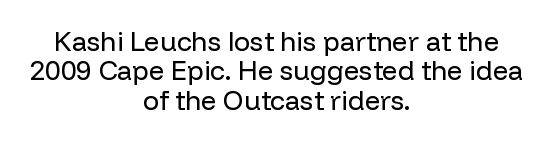
{"italic": "no", "bold": "no", "underline": "no", "align": "center", "line_spacing": "tight", "line_spacing_ratio": 1.09, "letter_spacing": "normal", "letter_spacing_em": 0.0, "glyph_px": 27}
